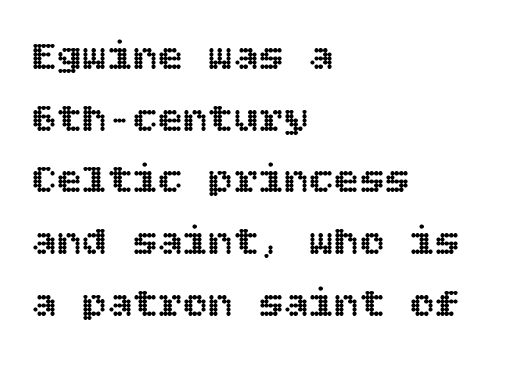
{"italic": "no", "width": "normal", "x_height": "large", "underline": "no", "align": "left", "line_spacing": "normal", "line_spacing_ratio": 1.47, "letter_spacing": "normal", "letter_spacing_em": 0.0, "glyph_px": 42}
